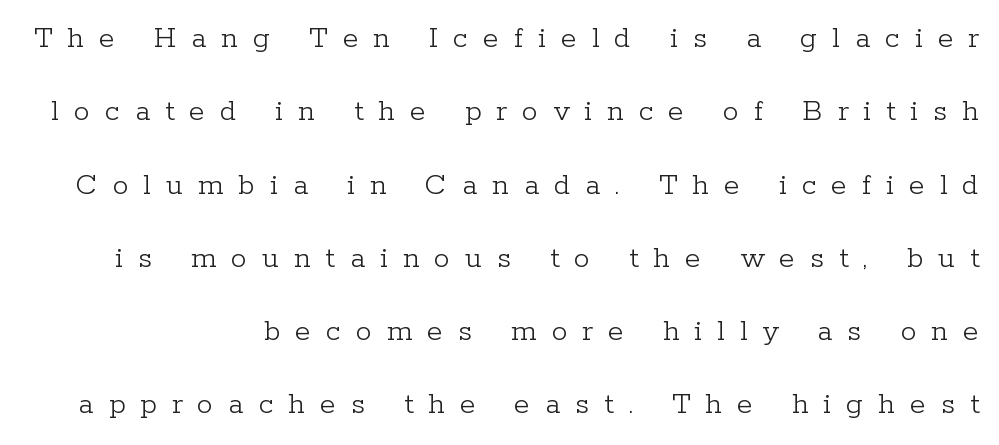
Q: Is the text bold? A: No.
Q: Is the text italic (slanted)? A: No, it is upright.
Q: Is the typeface a serif or a sans-serif typeface? A: Serif.
Q: Is the text underlined? A: No.
Q: Is the spacing between letters normal or unusually wide? A: Unusually wide.
Q: Is the spacing between lines tight, normal or loose? A: Loose.
Q: Width (condensed, normal, or wide)? A: Normal.
Q: Stroke contrast? A: Low.
Q: x-height? A: Medium.
Q: Monospaced? A: No.
